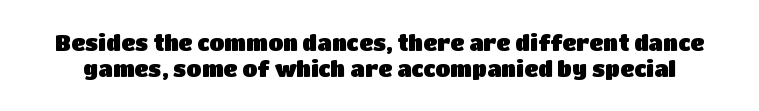
Q: Is the text italic (slanted)? A: No, it is upright.
Q: Is the text underlined? A: No.
Q: Is the spacing between letters normal or unusually wide? A: Normal.
